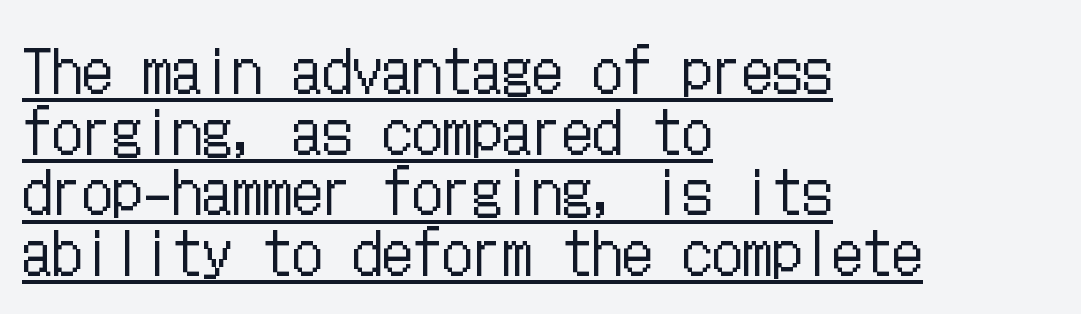
Descenders here cross a horizontal rule under the line. On a weight scale, this lands at 450 or below. The letters stand straight up with perfectly vertical stems. These lines are set flush left with a ragged right edge. Default kerning and tracking; the words read as compact shapes.
